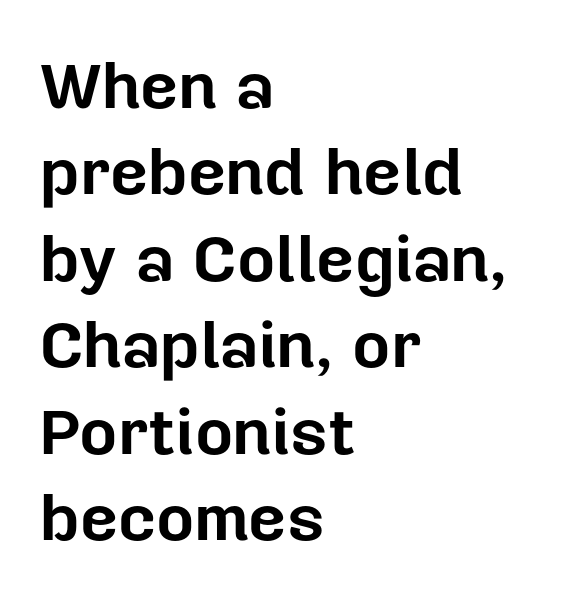
Q: Is the text bold? A: Yes.
Q: Is the text italic (slanted)? A: No, it is upright.
Q: Is the typeface a serif or a sans-serif typeface? A: Sans-serif.
Q: Is the text underlined? A: No.
Q: How is the paragraph aligned? A: Left-aligned.
Q: Is the spacing between letters normal or unusually wide? A: Normal.
Q: Is the spacing between lines tight, normal or loose? A: Normal.
Q: Width (condensed, normal, or wide)? A: Normal.
Q: Stroke contrast? A: Low.
Q: x-height? A: Medium.
Q: Monospaced? A: No.
